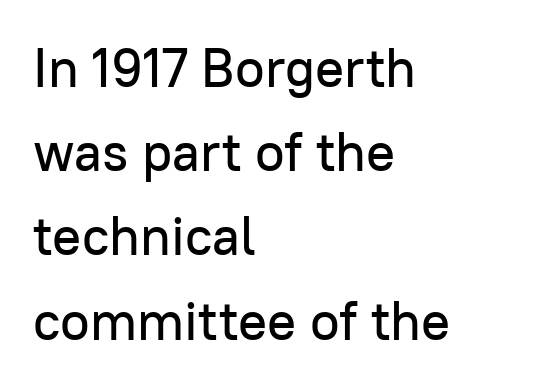
The image shows 54 px sans-serif type, upright; set left-aligned, normal line spacing (1.56x), normal letter spacing, not underlined; low stroke contrast and a medium x-height.
